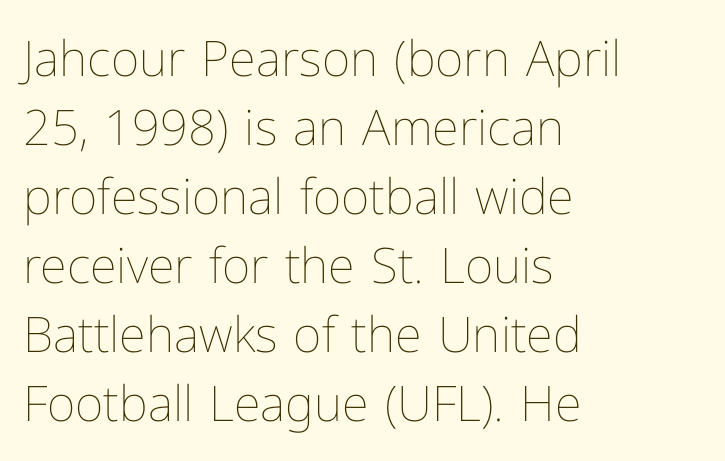
{"italic": "no", "bold": "no", "weight": "thin", "width": "normal", "stroke_contrast": "low", "x_height": "medium", "monospaced": "no", "underline": "no", "align": "left", "line_spacing": "normal", "line_spacing_ratio": 1.41, "letter_spacing": "normal", "letter_spacing_em": 0.0, "glyph_px": 49}
